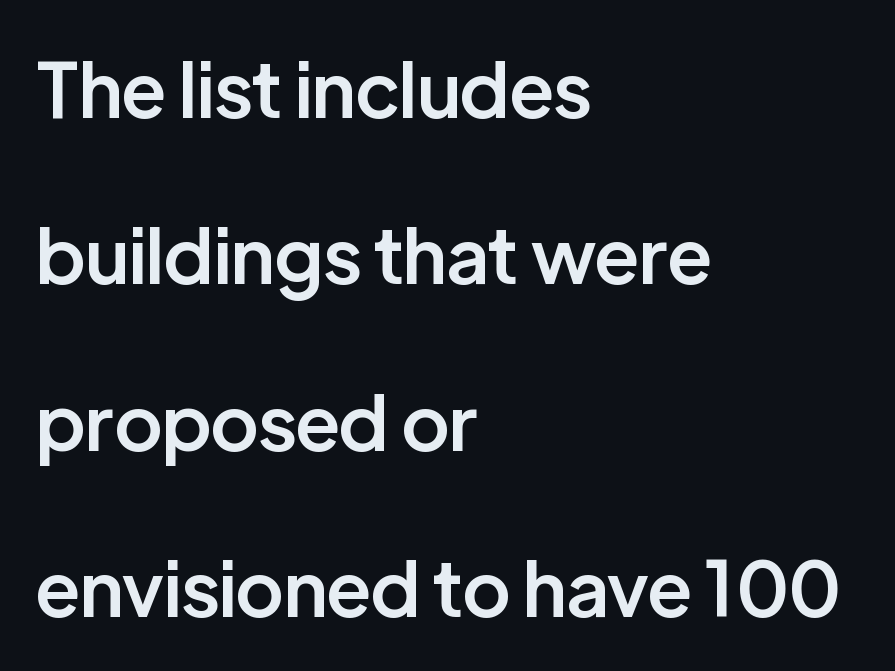
The image shows 76 px semibold sans-serif type, upright; set left-aligned, loose line spacing (2.19x), normal letter spacing, not underlined; low stroke contrast and a medium x-height.
